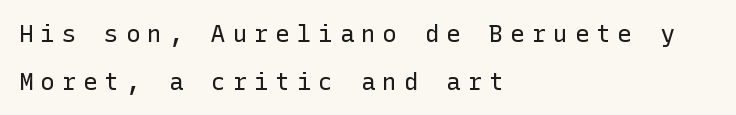
{"italic": "no", "bold": "no", "underline": "no", "align": "left", "line_spacing": "loose", "line_spacing_ratio": 2.0, "letter_spacing": "wide", "letter_spacing_em": 0.29, "glyph_px": 24}
